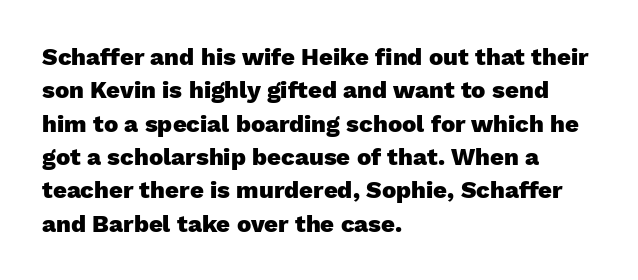
The image shows 24 px bold type, upright; set left-aligned, normal line spacing (1.39x), normal letter spacing, not underlined.
